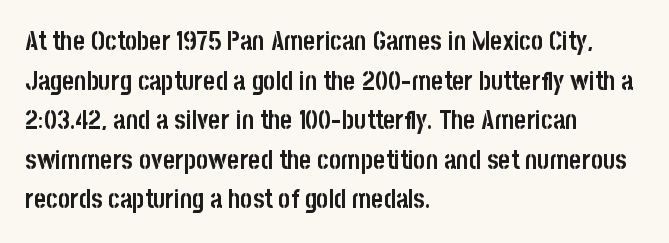
The image shows 26 px bold type, upright; set left-aligned, normal line spacing (1.52x), normal letter spacing, not underlined.
